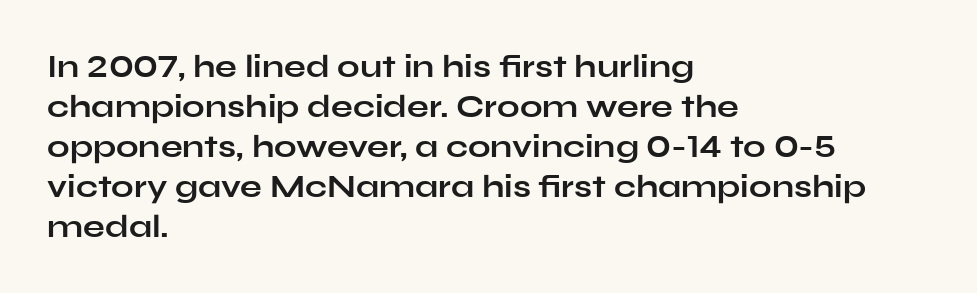
{"serif": "no", "italic": "no", "bold": "yes", "weight": "bold", "width": "wide", "stroke_contrast": "low", "x_height": "medium", "monospaced": "no", "underline": "no", "align": "left", "line_spacing": "normal", "line_spacing_ratio": 1.25, "letter_spacing": "normal", "letter_spacing_em": 0.0, "glyph_px": 32}
